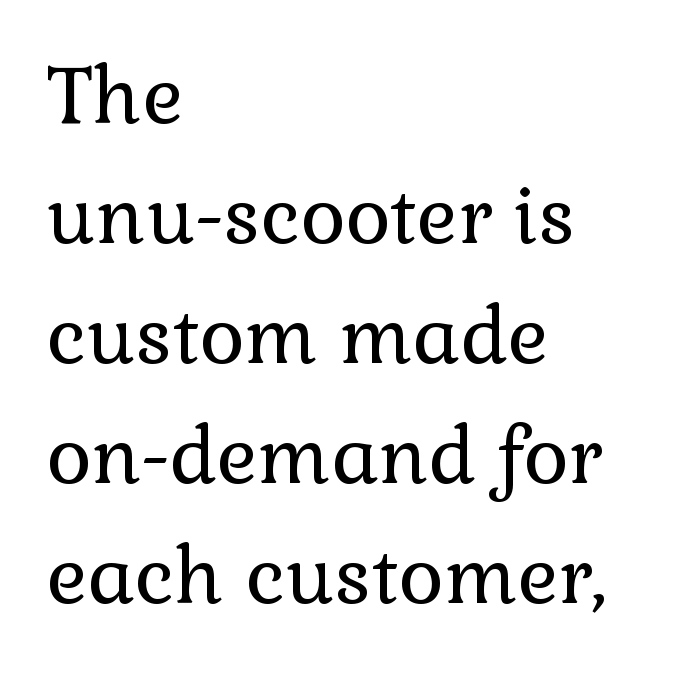
{"serif": "yes", "italic": "no", "bold": "no", "weight": "regular", "width": "normal", "stroke_contrast": "low", "x_height": "medium", "monospaced": "no", "underline": "no", "align": "left", "line_spacing": "normal", "line_spacing_ratio": 1.54, "letter_spacing": "normal", "letter_spacing_em": 0.0, "glyph_px": 78}
